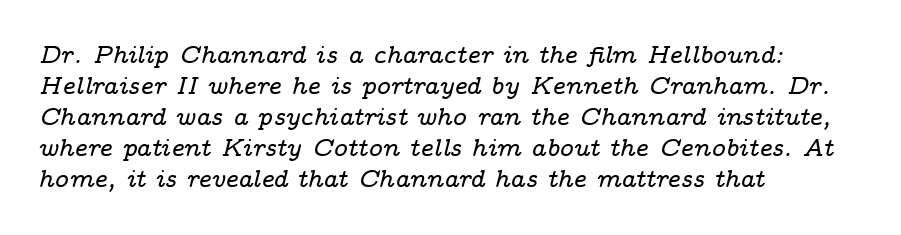
{"italic": "yes", "lean": "right", "slant_degrees": 14, "underline": "no", "align": "left", "line_spacing": "normal", "line_spacing_ratio": 1.29, "letter_spacing": "normal", "letter_spacing_em": 0.0, "glyph_px": 24}
